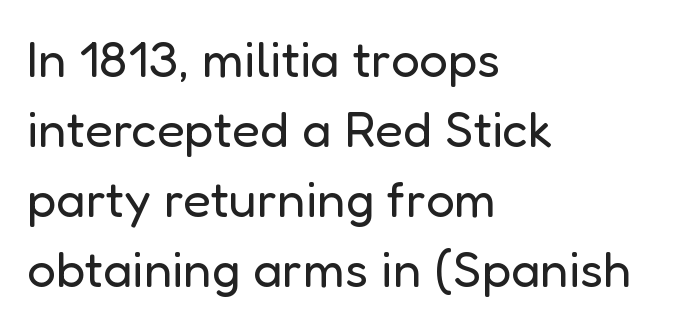
Compared with typical body copy, the letter spacing here is the same. Designer's note — italics off, roman on. Normally led — the rows are evenly, conventionally spaced. Horizontal alignment here is leftward, the default for most running prose. Is this a heavy cut? Hardly; it is regular or lighter.
